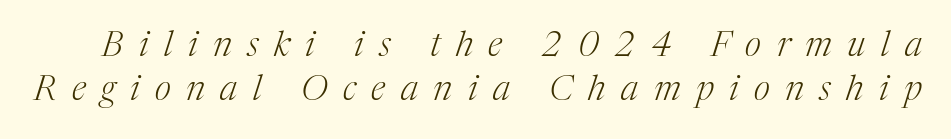
The rendering uses natural spacing where letterforms have individual widths. These lines sit exactly where default settings would place them. Check under the words: just untouched page. The line texture is sparse and dotted thanks to wide tracking. Look at the bottom of the vertical strokes: they flare into serifs here. Is this a heavy cut? Hardly; it is regular or lighter.
